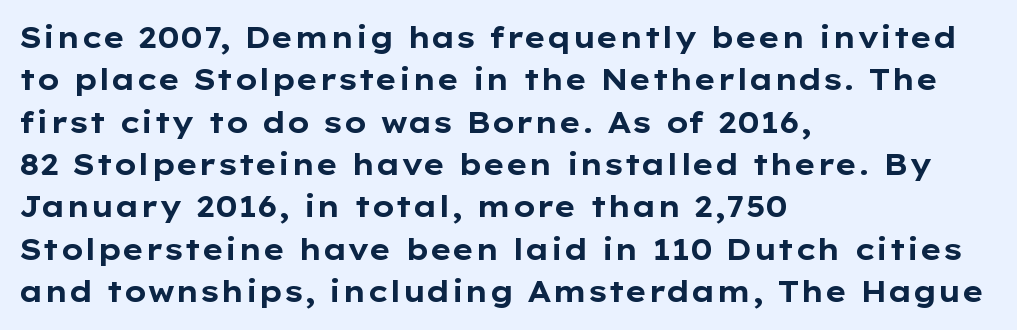
Honestly, there is no underline to notice here at all. The passage shown has conventional tracking throughout. The font family rendered here belongs to the sans-serif group. How heavy is the stroke? Heavy — this is a bold. This sample is left-justified, so line endings fall wherever the words run out.
